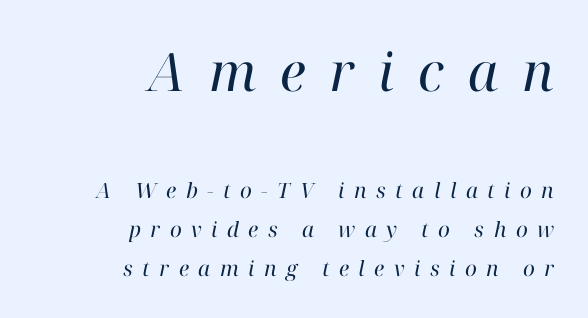
{"serif": "yes", "italic": "yes", "lean": "right", "slant_degrees": 12, "bold": "no", "weight": "regular", "width": "normal", "stroke_contrast": "high", "x_height": "medium", "monospaced": "no", "underline": "no", "align": "right", "line_spacing_ratio": 1.86, "letter_spacing": "wide", "letter_spacing_em": 0.45, "larger_block": "first", "size_ratio": 2.52, "glyph_px": 53}
